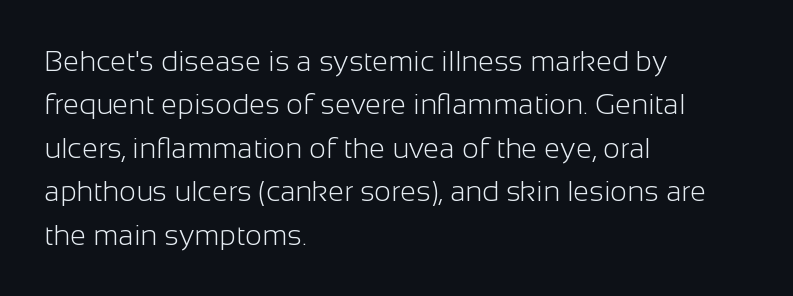
These glyphs show unthickened strokes, regular width or finer. Check where the strokes stop: nothing finishes them off — pure sans. Is this a fixed-width face? No — the glyphs have proportional, varying widths. Horizontally, the lines are justified to the leading edge only. Descenders are the only things crossing below the line.
